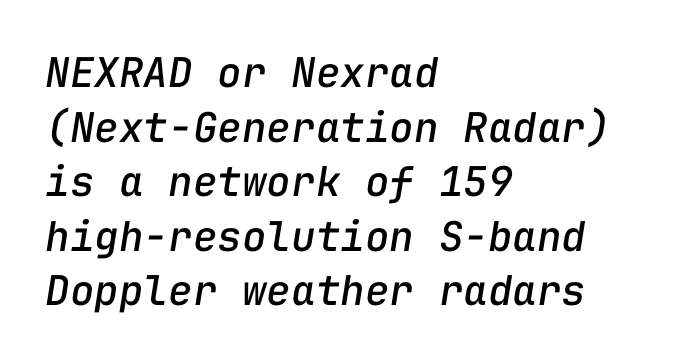
Q: Is the text italic (slanted)? A: Yes, it leans right by about 9 degrees.
Q: Is the text underlined? A: No.
Q: How is the paragraph aligned? A: Left-aligned.
Q: Is the spacing between letters normal or unusually wide? A: Normal.
Q: Is the spacing between lines tight, normal or loose? A: Normal.
Q: Width (condensed, normal, or wide)? A: Normal.
Q: Stroke contrast? A: Low.
Q: x-height? A: Medium.
Q: Monospaced? A: Yes.
